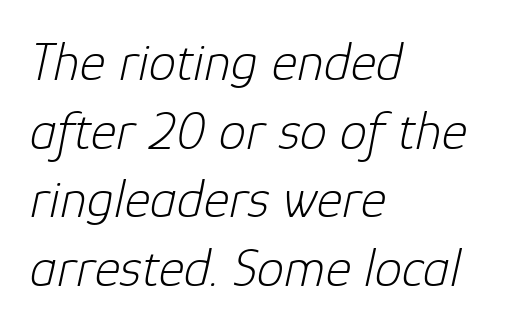
{"italic": "yes", "lean": "right", "slant_degrees": 12, "bold": "no", "weight": "light", "width": "normal", "stroke_contrast": "low", "x_height": "medium", "monospaced": "no", "underline": "no", "align": "left", "line_spacing": "normal", "line_spacing_ratio": 1.25, "letter_spacing": "normal", "letter_spacing_em": 0.0, "glyph_px": 55}
